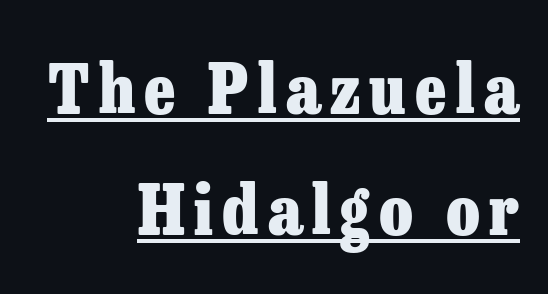
The image shows 68 px heavy serif type, upright; set right-aligned, line spacing 1.78x, underlined; low stroke contrast and a medium x-height.
